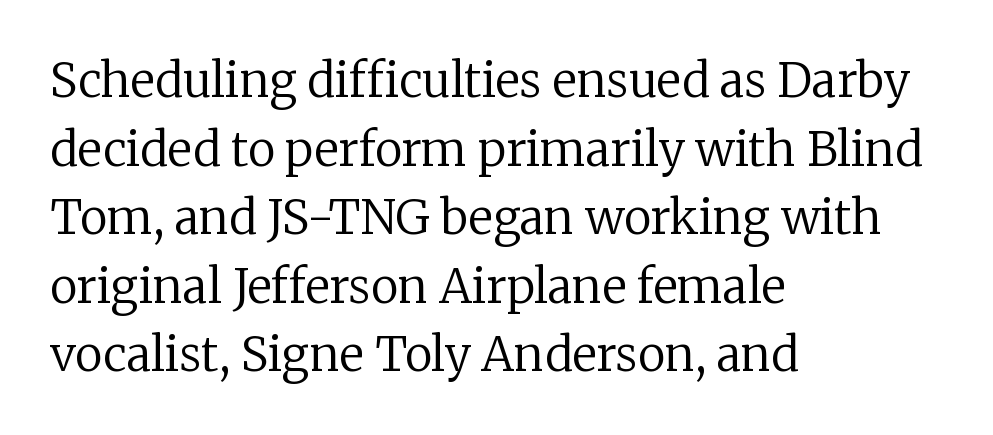
{"serif": "yes", "italic": "no", "bold": "no", "weight": "regular", "width": "normal", "stroke_contrast": "low", "x_height": "medium", "monospaced": "no", "underline": "no", "align": "left", "line_spacing": "normal", "line_spacing_ratio": 1.46, "letter_spacing": "normal", "letter_spacing_em": 0.0, "glyph_px": 47}
